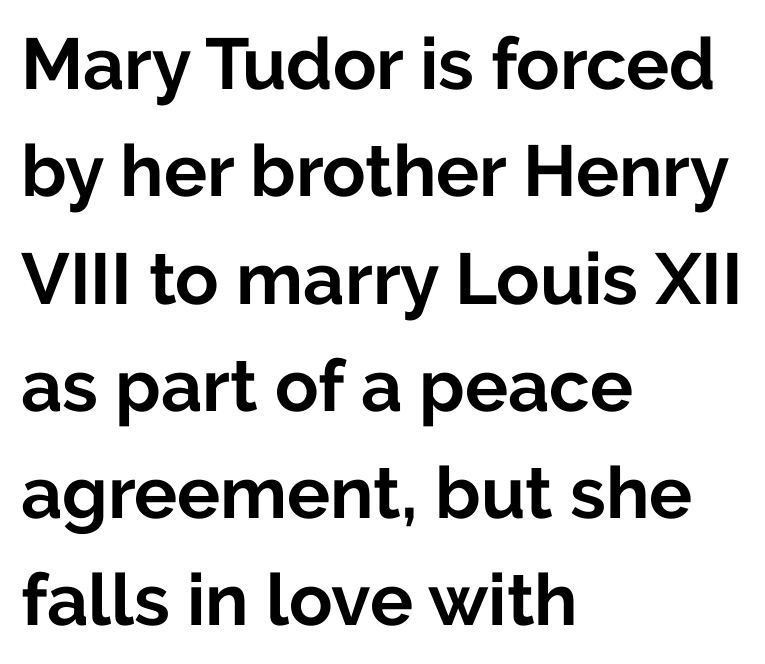
Q: Is the text bold? A: Yes.
Q: Is the text italic (slanted)? A: No, it is upright.
Q: Is the typeface a serif or a sans-serif typeface? A: Sans-serif.
Q: Is the text underlined? A: No.
Q: How is the paragraph aligned? A: Left-aligned.
Q: Is the spacing between letters normal or unusually wide? A: Normal.
Q: Is the spacing between lines tight, normal or loose? A: Normal.
Q: Width (condensed, normal, or wide)? A: Normal.
Q: Stroke contrast? A: Low.
Q: x-height? A: Medium.
Q: Monospaced? A: No.
